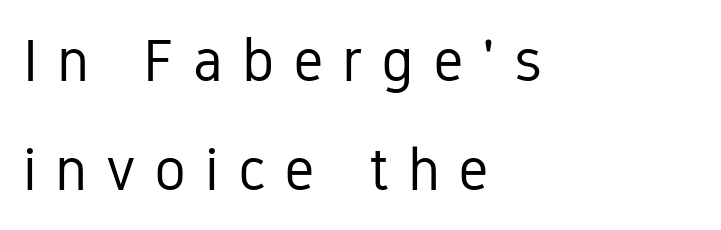
Proportional: the letters do not fall into vertical columns. The face used here is rendered with a markedly widened letterfit. Each stroke keeps to a modest, everyday thickness or less. Designer's note — italics off, roman on.
